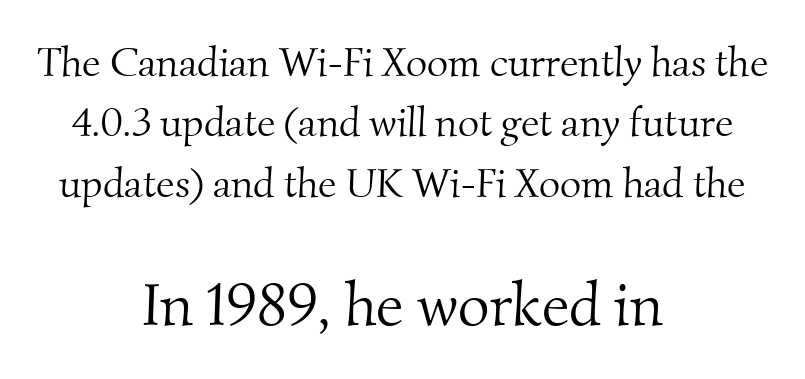
Q: Is the text bold? A: No.
Q: Is the typeface a serif or a sans-serif typeface? A: Serif.
Q: Is the text underlined? A: No.
Q: How is the paragraph aligned? A: Centered.
Q: Is the spacing between letters normal or unusually wide? A: Normal.
Q: Is the spacing between lines tight, normal or loose? A: Normal.
Q: Which block of text is set in a larger size, the first (top) or the second (bottom)? A: The second (bottom) one.
Q: Width (condensed, normal, or wide)? A: Normal.
Q: Stroke contrast? A: Medium.
Q: x-height? A: Small.
Q: Monospaced? A: No.
